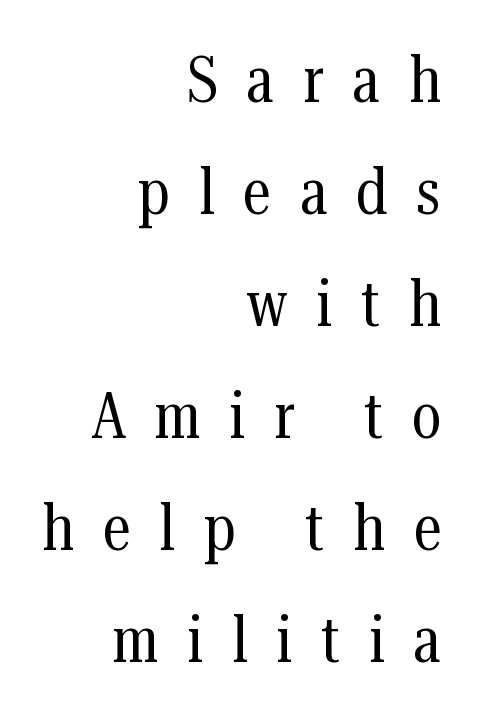
You can tell it's not italic because the verticals are truly vertical. Letters rest on an invisible, unmarked baseline. Tracking here is generous; glyphs stand well apart from one another. Does the type have serifs? Yes, each stem ends in a small foot.
